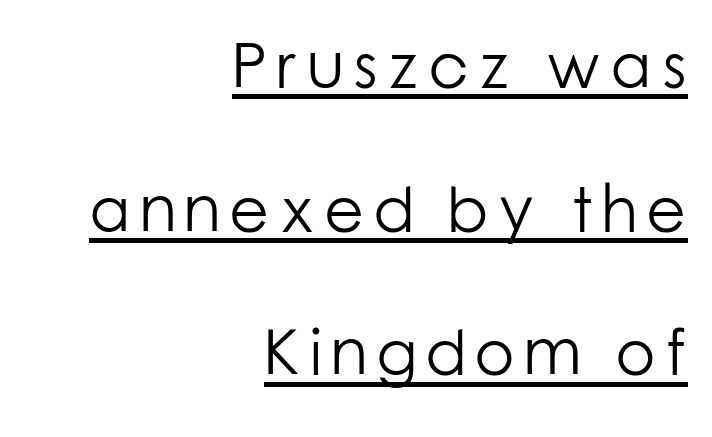
The image shows 65 px light sans-serif type, upright; set right-aligned, loose line spacing (2.21x), underlined; low stroke contrast and a medium x-height.
